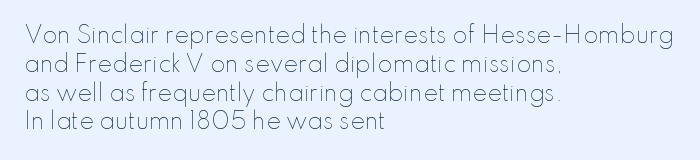
{"italic": "no", "bold": "no", "underline": "no", "align": "left", "line_spacing": "normal", "line_spacing_ratio": 1.31, "letter_spacing": "normal", "letter_spacing_em": 0.0, "glyph_px": 22}
